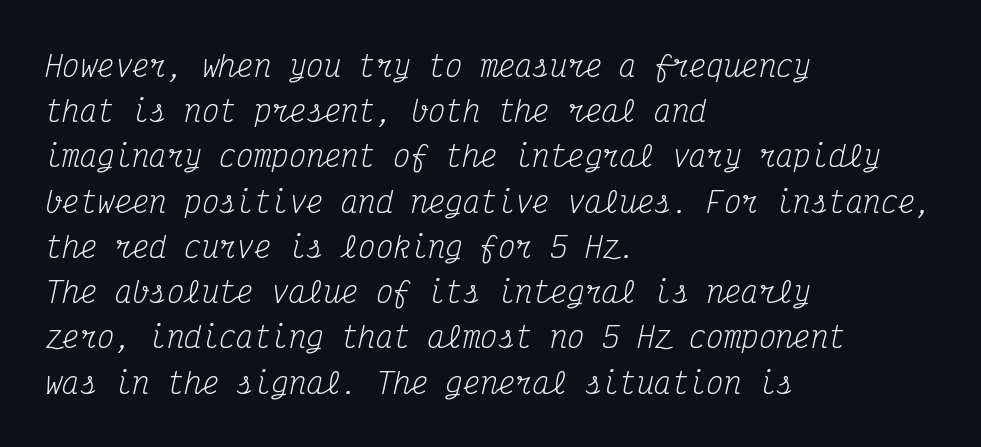
Notice how the stems are inclined rather than vertical — that's the hallmark of italics. The rows are spaced the way most documents space them. The text block is weighted toward the left margin, trailing off unevenly rightward. A typesetter would call this monospace, since all characters share one set width.
